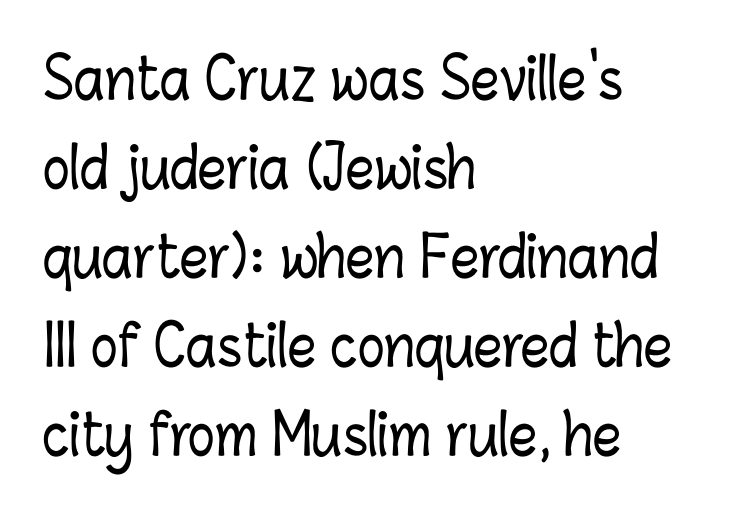
{"italic": "no", "width": "condensed", "stroke_contrast": "low", "x_height": "medium", "monospaced": "no", "underline": "no", "align": "left", "line_spacing": "normal", "line_spacing_ratio": 1.59, "letter_spacing": "normal", "letter_spacing_em": 0.0, "glyph_px": 56}
